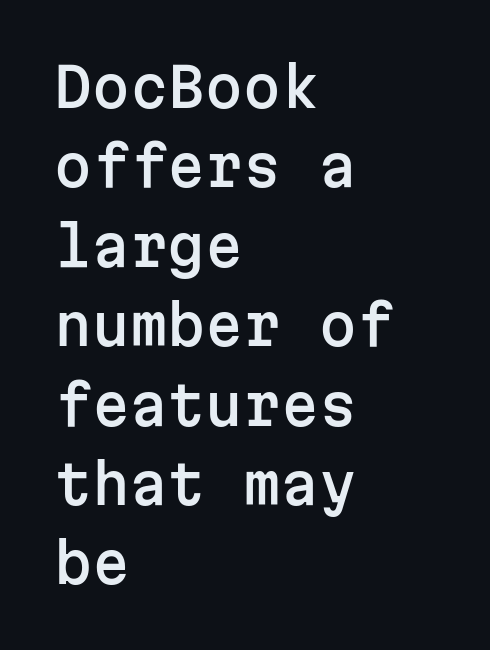
The image shows 54 px sans-serif type, upright, monospaced; set left-aligned, normal line spacing (1.47x), normal letter spacing, not underlined; low stroke contrast and a medium x-height.
